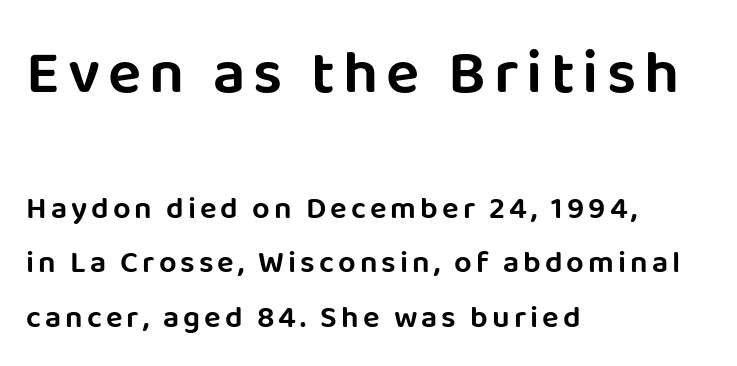
{"serif": "no", "italic": "no", "width": "normal", "stroke_contrast": "low", "x_height": "large", "monospaced": "no", "underline": "no", "align": "left", "line_spacing_ratio": 1.76, "larger_block": "first", "size_ratio": 2.0, "glyph_px": 62}
